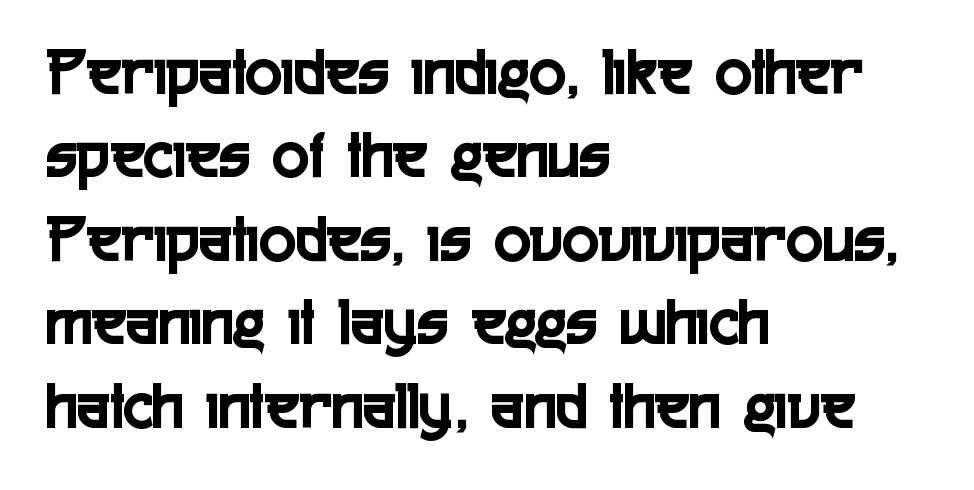
The axis of the letterforms is exactly vertical. Proportional: the letters do not fall into vertical columns. Leftover space on each line is placed entirely after the last word. Spacing between characters is what you'd get straight out of the box.
